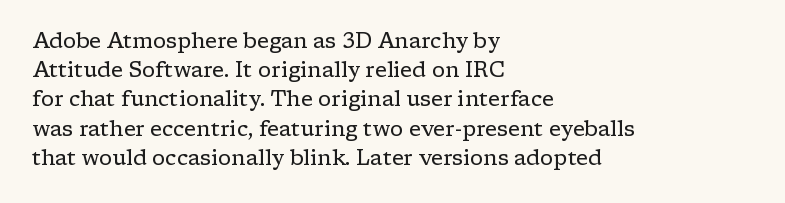
{"italic": "no", "bold": "no", "underline": "no", "align": "left", "line_spacing": "normal", "line_spacing_ratio": 1.39, "letter_spacing": "normal", "letter_spacing_em": 0.0, "glyph_px": 21}
